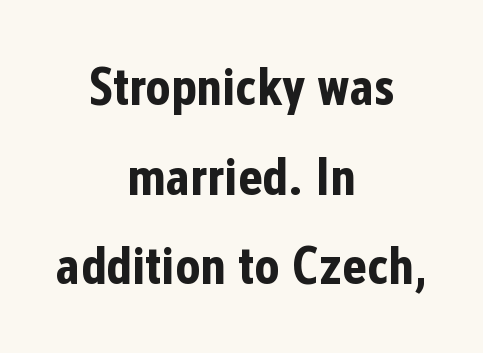
The type is set solid horizontally, with unmodified tracking. The letters advance in unequal steps, a hallmark of proportional type. Pretty heavy lettering here — definitely bold. Quick note: interline space is typical. Quick note: underline off. Upright lettering throughout.
